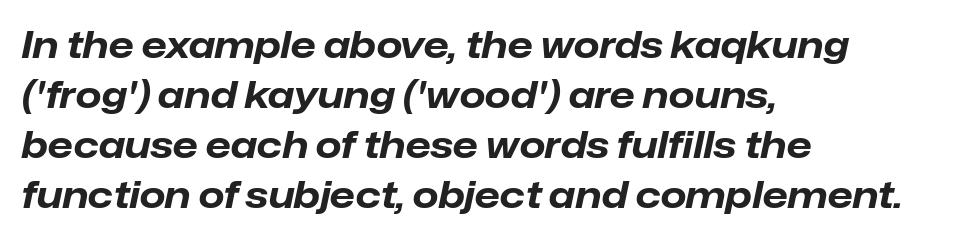
{"italic": "yes", "lean": "right", "slant_degrees": 12, "bold": "yes", "weight": "bold", "width": "normal", "stroke_contrast": "low", "x_height": "medium", "monospaced": "no", "underline": "no", "align": "left", "line_spacing": "normal", "line_spacing_ratio": 1.35, "letter_spacing": "normal", "letter_spacing_em": 0.0, "glyph_px": 37}
